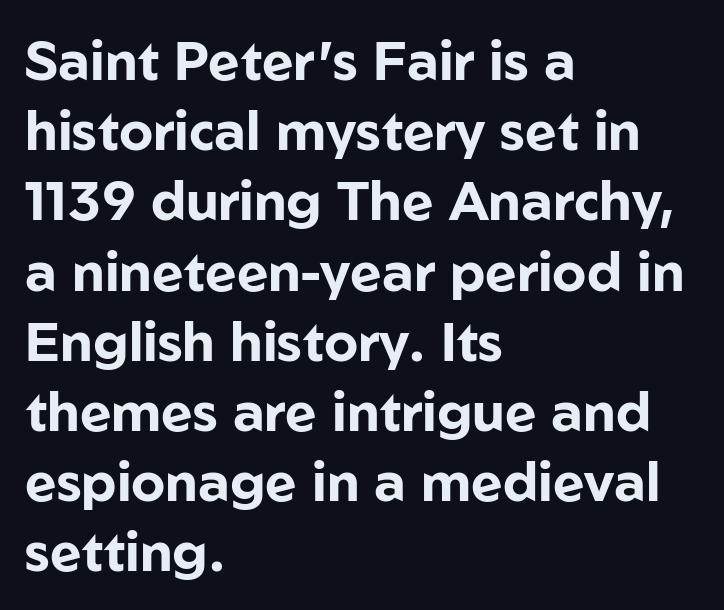
{"serif": "no", "italic": "no", "bold": "yes", "weight": "bold", "width": "normal", "stroke_contrast": "low", "x_height": "medium", "monospaced": "no", "underline": "no", "align": "left", "line_spacing": "normal", "line_spacing_ratio": 1.3, "letter_spacing": "normal", "letter_spacing_em": 0.0, "glyph_px": 54}
